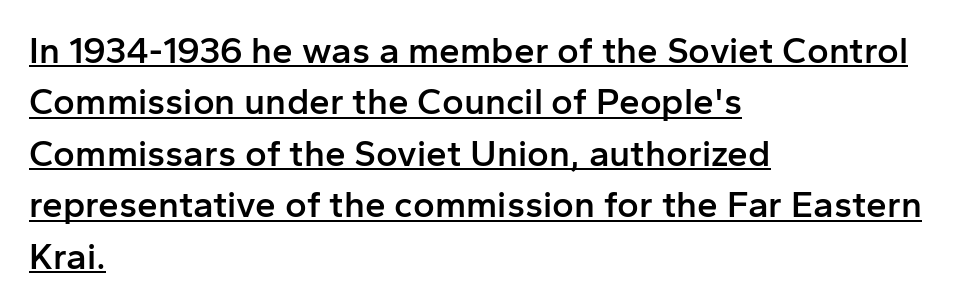
Beneath each row of characters lies a ruled line. The face used here is proportionally spaced, like ordinary book or web type. What weight is shown? A semibold, between regular and bold. This sample uses an upright cut, with every glyph sitting square on the baseline.
